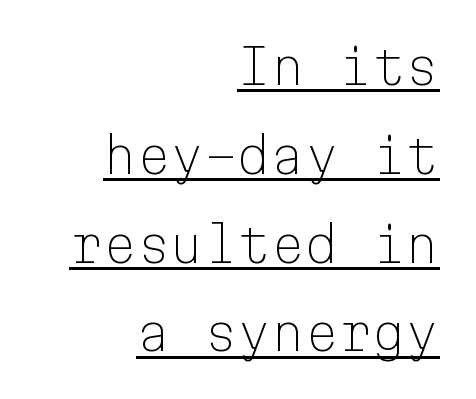
Q: Is the text bold? A: No.
Q: Is the text italic (slanted)? A: No, it is upright.
Q: Is the typeface a serif or a sans-serif typeface? A: Sans-serif.
Q: Is the text underlined? A: Yes.
Q: How is the paragraph aligned? A: Right-aligned.
Q: Is the spacing between letters normal or unusually wide? A: Normal.
Q: Width (condensed, normal, or wide)? A: Normal.
Q: Stroke contrast? A: Low.
Q: x-height? A: Medium.
Q: Monospaced? A: Yes.
